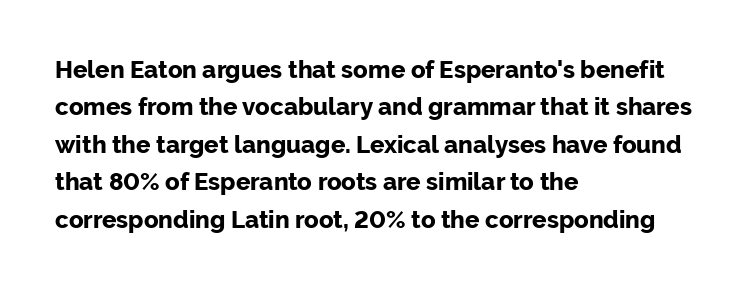
The image shows 24 px bold type, upright; set left-aligned, normal line spacing (1.56x), normal letter spacing, not underlined.
